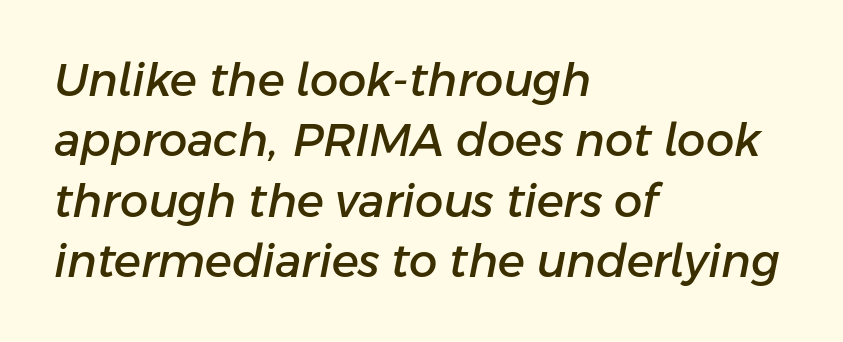
{"italic": "yes", "lean": "right", "slant_degrees": 11, "width": "normal", "stroke_contrast": "low", "x_height": "medium", "monospaced": "no", "underline": "no", "align": "left", "line_spacing": "normal", "line_spacing_ratio": 1.34, "letter_spacing": "normal", "letter_spacing_em": 0.0, "glyph_px": 45}
